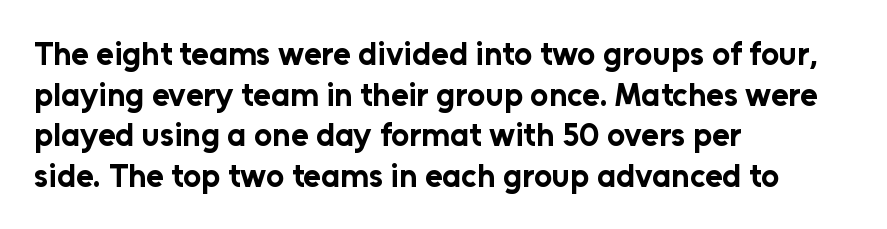
Q: Is the text bold? A: Yes.
Q: Is the text italic (slanted)? A: No, it is upright.
Q: Is the typeface a serif or a sans-serif typeface? A: Sans-serif.
Q: Is the text underlined? A: No.
Q: How is the paragraph aligned? A: Left-aligned.
Q: Is the spacing between letters normal or unusually wide? A: Normal.
Q: Is the spacing between lines tight, normal or loose? A: Normal.
Q: Width (condensed, normal, or wide)? A: Normal.
Q: Stroke contrast? A: Low.
Q: x-height? A: Medium.
Q: Monospaced? A: No.
